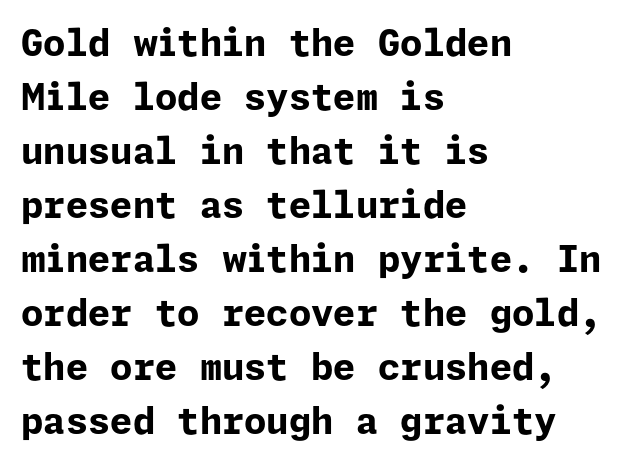
{"serif": "no", "italic": "no", "bold": "yes", "weight": "bold", "width": "normal", "stroke_contrast": "low", "x_height": "medium", "underline": "no", "align": "left", "line_spacing": "normal", "line_spacing_ratio": 1.5, "letter_spacing": "normal", "letter_spacing_em": 0.0, "glyph_px": 36}
